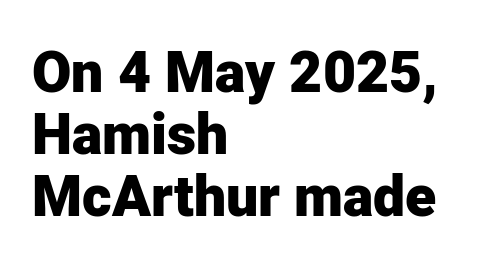
Q: Is the text bold? A: Yes.
Q: Is the text italic (slanted)? A: No, it is upright.
Q: Is the typeface a serif or a sans-serif typeface? A: Sans-serif.
Q: Is the text underlined? A: No.
Q: How is the paragraph aligned? A: Left-aligned.
Q: Is the spacing between letters normal or unusually wide? A: Normal.
Q: Is the spacing between lines tight, normal or loose? A: Tight.
Q: Width (condensed, normal, or wide)? A: Normal.
Q: Stroke contrast? A: Low.
Q: x-height? A: Medium.
Q: Monospaced? A: No.
